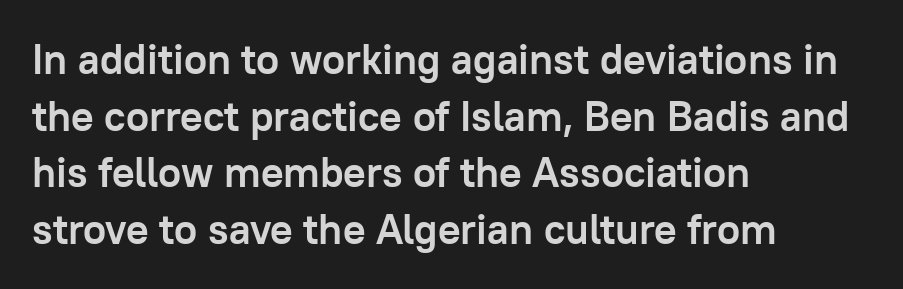
Q: Is the text bold? A: Yes.
Q: Is the text italic (slanted)? A: No, it is upright.
Q: Is the typeface a serif or a sans-serif typeface? A: Sans-serif.
Q: Is the text underlined? A: No.
Q: How is the paragraph aligned? A: Left-aligned.
Q: Is the spacing between letters normal or unusually wide? A: Normal.
Q: Is the spacing between lines tight, normal or loose? A: Normal.
Q: Width (condensed, normal, or wide)? A: Normal.
Q: Stroke contrast? A: Low.
Q: x-height? A: Medium.
Q: Monospaced? A: No.
